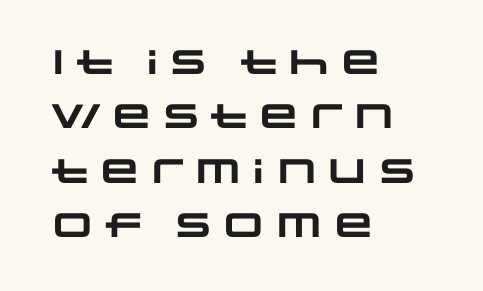
Here the designer chose a conventional face with non-uniform glyph widths. The strokes are fattened all the way to bold. Observe the absence of serifs on each vertical stroke in this sample. The vertical gap from one line to the next is medium.
